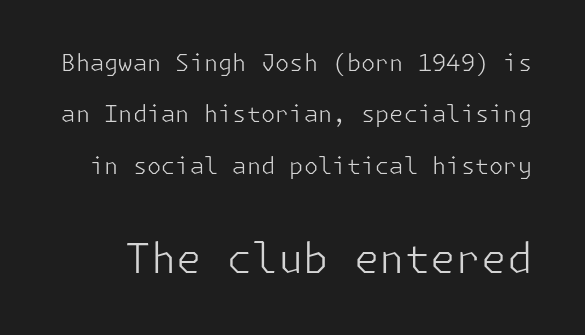
The image shows 41 px light sans-serif type, upright; set loose line spacing (2.23x), normal letter spacing, not underlined; the second (bottom) block is 1.78x larger; low stroke contrast and a medium x-height.
